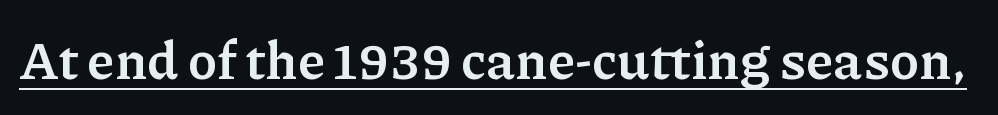
{"serif": "yes", "italic": "no", "bold": "yes", "weight": "semibold", "width": "normal", "stroke_contrast": "low", "x_height": "medium", "monospaced": "no", "underline": "yes", "letter_spacing": "normal", "letter_spacing_em": 0.0, "glyph_px": 54}
